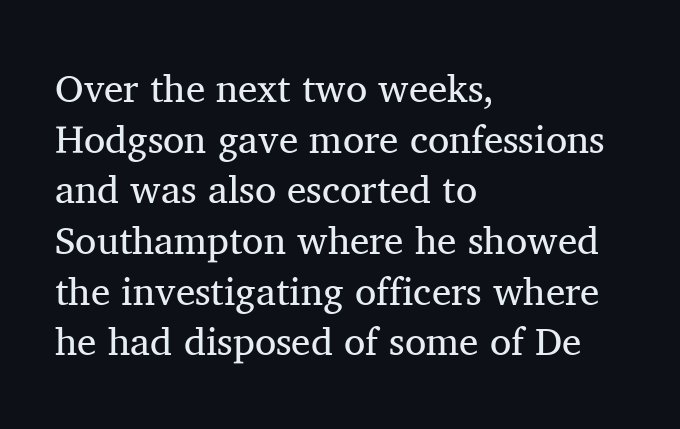
No extra ink here — the face is not bold. Unlike a clean sans, this face finishes its strokes with serifs. Do the characters align in a grid? No, the font is proportional. Does the leading feel generous? No, just average.
